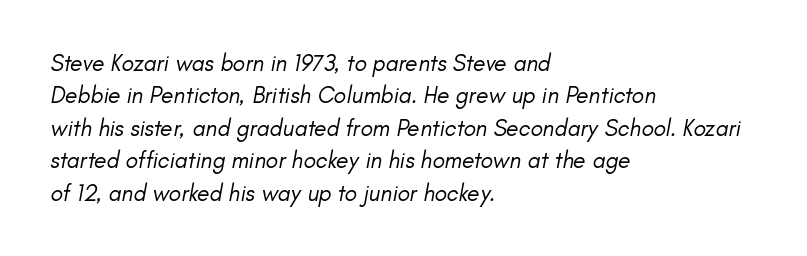
The image shows 23 px text type, italic (leaning right); set left-aligned, normal line spacing (1.41x), normal letter spacing, not underlined.
